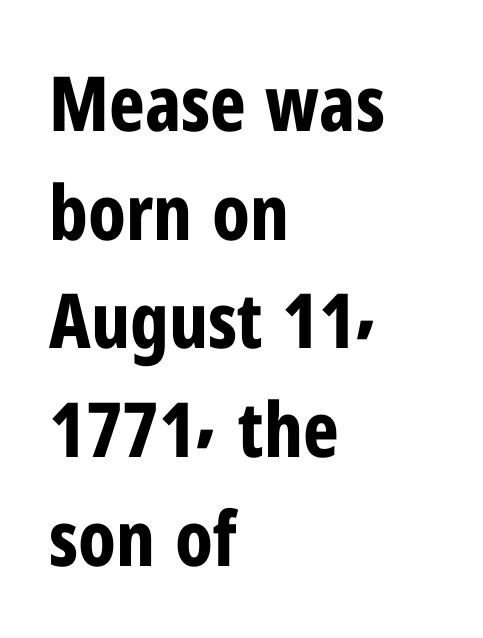
On the weight axis this lands at bold, roughly 700. Nobody drew a line under any word here. Inter-character spacing is left at the font's built-in metrics. Horizontal alignment here is leftward, the default for most running prose. Successive baselines arrive at the customary interval. Grotesque or geometric, the face here clearly has no serifs.
